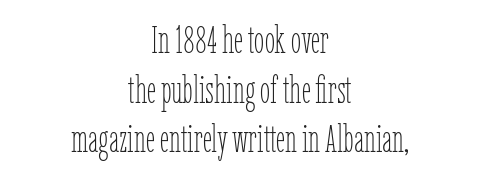
Students, note that the glyphs here touch the page at normal intervals. Decoration check: the copy has no underline. Which margin do the lines hug? Neither — every line sits in the middle. Weight: in the light-to-regular range. Successive baselines arrive at the customary interval.
